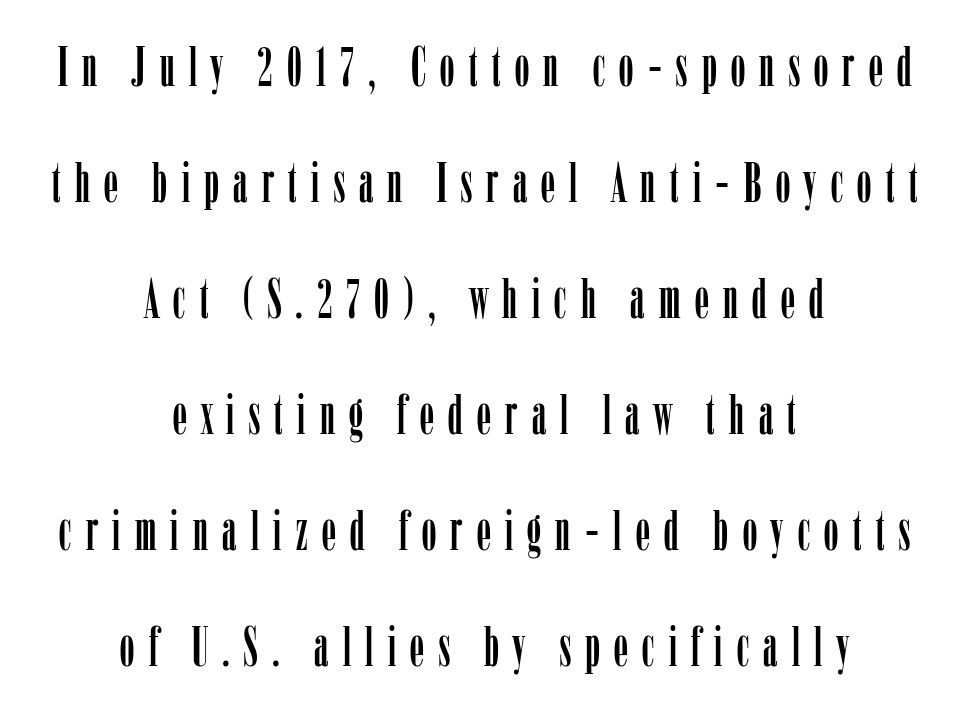
{"serif": "yes", "italic": "no", "width": "condensed", "stroke_contrast": "low", "x_height": "medium", "monospaced": "no", "underline": "no", "align": "center", "line_spacing": "loose", "line_spacing_ratio": 2.07, "letter_spacing": "wide", "letter_spacing_em": 0.26, "glyph_px": 56}
